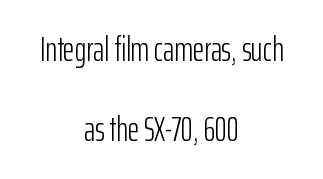
Q: Is the text bold? A: No.
Q: Is the text italic (slanted)? A: No, it is upright.
Q: Is the typeface a serif or a sans-serif typeface? A: Sans-serif.
Q: Is the text underlined? A: No.
Q: How is the paragraph aligned? A: Centered.
Q: Is the spacing between letters normal or unusually wide? A: Normal.
Q: Is the spacing between lines tight, normal or loose? A: Loose.
Q: Width (condensed, normal, or wide)? A: Condensed.
Q: Stroke contrast? A: Low.
Q: x-height? A: Medium.
Q: Monospaced? A: No.
